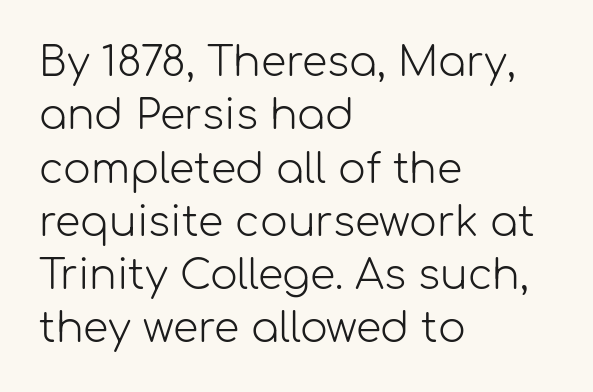
This reads as an unemphasized weight, regular at the heaviest. Notice how the passage keeps a crisp vertical edge on the left only. Evenly set lines give the paragraph a standard silhouette. No extra tracking has been applied to these lines.
